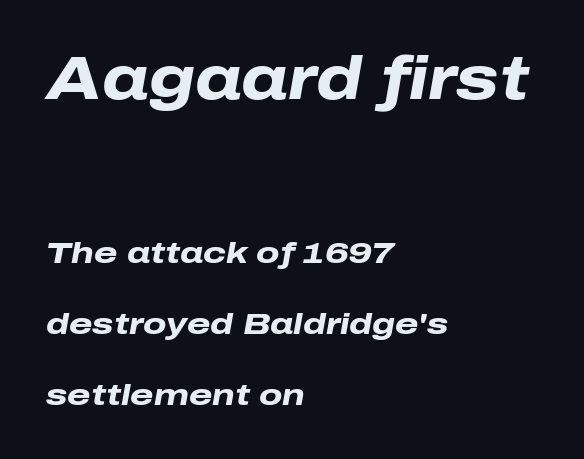
Q: Is the text bold? A: Yes.
Q: Is the text italic (slanted)? A: Yes, it leans right by about 10 degrees.
Q: Is the text underlined? A: No.
Q: How is the paragraph aligned? A: Left-aligned.
Q: Is the spacing between letters normal or unusually wide? A: Normal.
Q: Is the spacing between lines tight, normal or loose? A: Loose.
Q: Which block of text is set in a larger size, the first (top) or the second (bottom)? A: The first (top) one.
Q: Width (condensed, normal, or wide)? A: Wide.
Q: Stroke contrast? A: Low.
Q: x-height? A: Medium.
Q: Monospaced? A: No.
